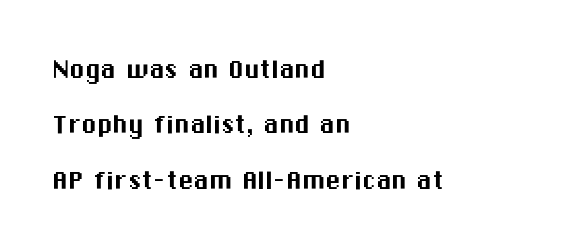
Q: Is the text italic (slanted)? A: No, it is upright.
Q: Is the typeface a serif or a sans-serif typeface? A: Sans-serif.
Q: Is the text underlined? A: No.
Q: How is the paragraph aligned? A: Left-aligned.
Q: Is the spacing between letters normal or unusually wide? A: Normal.
Q: Width (condensed, normal, or wide)? A: Normal.
Q: Stroke contrast? A: Medium.
Q: x-height? A: Medium.
Q: Monospaced? A: No.
